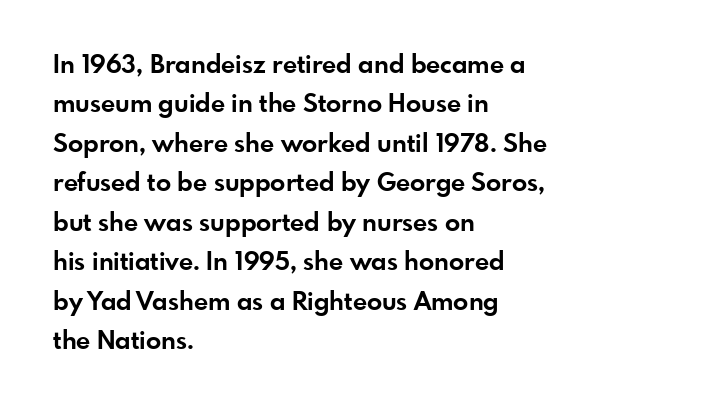
Q: Is the text bold? A: Yes.
Q: Is the text italic (slanted)? A: No, it is upright.
Q: Is the text underlined? A: No.
Q: How is the paragraph aligned? A: Left-aligned.
Q: Is the spacing between letters normal or unusually wide? A: Normal.
Q: Is the spacing between lines tight, normal or loose? A: Normal.
